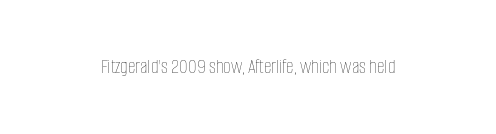
{"italic": "no", "bold": "no", "underline": "no", "letter_spacing": "normal", "letter_spacing_em": 0.0, "glyph_px": 21}
